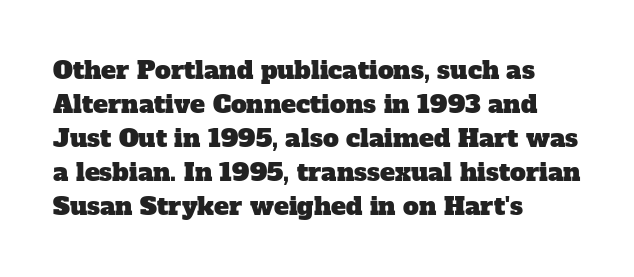
The image shows 25 px text type; set left-aligned, normal line spacing (1.36x), normal letter spacing, not underlined.
